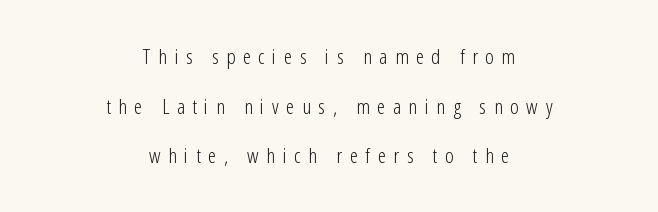
Q: Is the text bold? A: No.
Q: Is the text italic (slanted)? A: No, it is upright.
Q: Is the text underlined? A: No.
Q: How is the paragraph aligned? A: Centered.
Q: Is the spacing between letters normal or unusually wide? A: Unusually wide.
Q: Is the spacing between lines tight, normal or loose? A: Loose.
